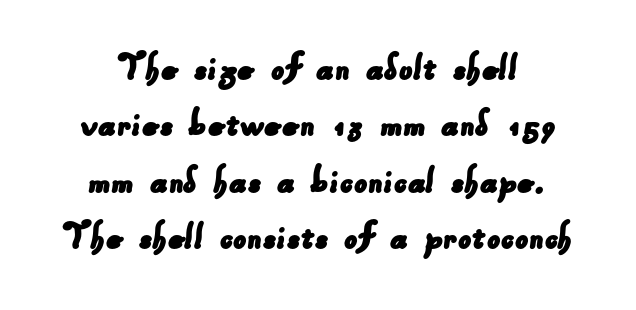
{"serif": "no", "width": "normal", "stroke_contrast": "low", "x_height": "small", "monospaced": "no", "underline": "no", "align": "center", "line_spacing": "normal", "line_spacing_ratio": 1.34, "letter_spacing": "normal", "letter_spacing_em": 0.0, "glyph_px": 42}
